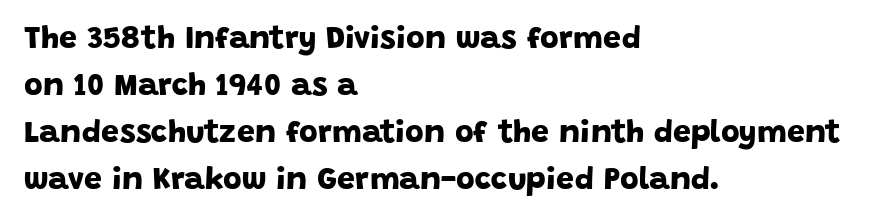
The image shows 32 px bold sans-serif type; set left-aligned, normal line spacing (1.47x), normal letter spacing, not underlined; low stroke contrast and a large x-height.
